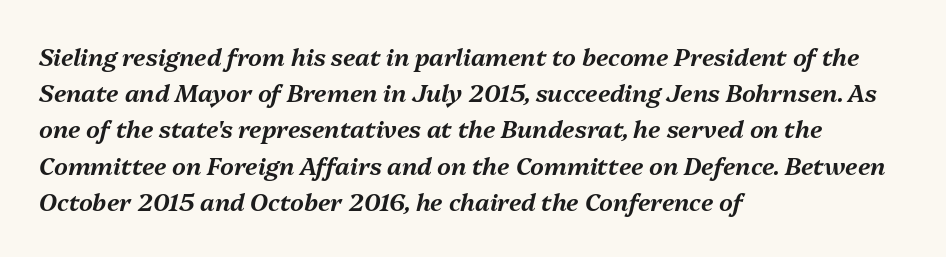
{"italic": "yes", "lean": "right", "slant_degrees": 13, "underline": "no", "align": "left", "line_spacing": "normal", "line_spacing_ratio": 1.51, "letter_spacing": "normal", "letter_spacing_em": 0.0, "glyph_px": 24}
